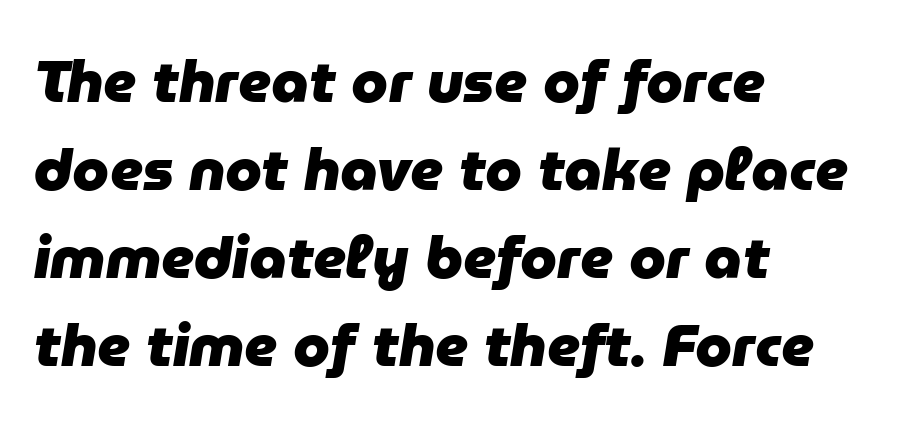
Q: Is the text bold? A: Yes.
Q: Is the text italic (slanted)? A: Yes, it leans right by about 9 degrees.
Q: Is the text underlined? A: No.
Q: How is the paragraph aligned? A: Left-aligned.
Q: Is the spacing between letters normal or unusually wide? A: Normal.
Q: Is the spacing between lines tight, normal or loose? A: Normal.
Q: Width (condensed, normal, or wide)? A: Normal.
Q: Stroke contrast? A: Low.
Q: x-height? A: Medium.
Q: Monospaced? A: No.
